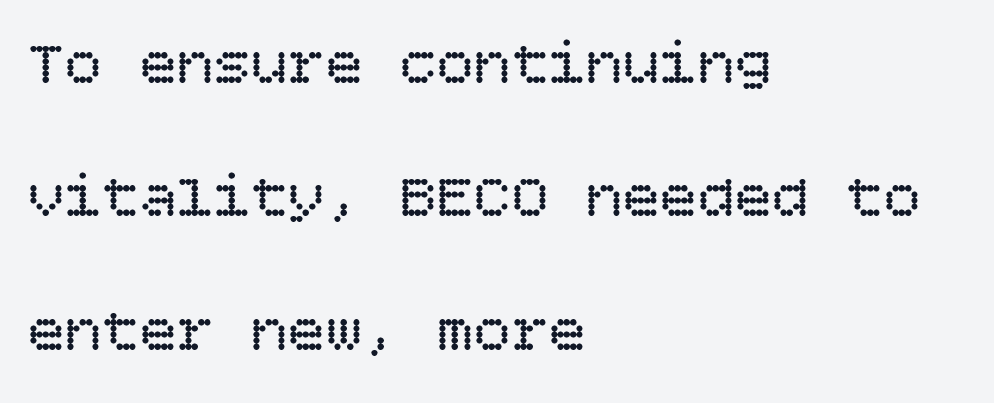
{"italic": "no", "bold": "no", "weight": "regular", "width": "normal", "stroke_contrast": "low", "x_height": "large", "underline": "no", "align": "left", "line_spacing": "loose", "line_spacing_ratio": 2.15, "letter_spacing": "normal", "letter_spacing_em": 0.0, "glyph_px": 62}
